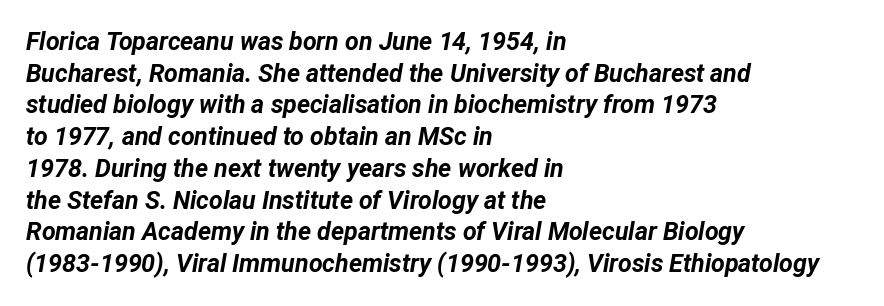
The image shows 25 px bold type, italic (leaning right); set left-aligned, normal line spacing (1.27x), normal letter spacing, not underlined.
